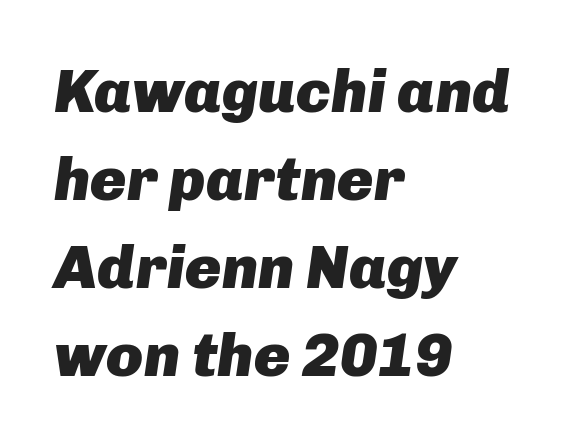
Q: Is the text bold? A: Yes.
Q: Is the text italic (slanted)? A: Yes, it leans right by about 8 degrees.
Q: Is the text underlined? A: No.
Q: How is the paragraph aligned? A: Left-aligned.
Q: Is the spacing between letters normal or unusually wide? A: Normal.
Q: Is the spacing between lines tight, normal or loose? A: Normal.
Q: Width (condensed, normal, or wide)? A: Normal.
Q: Stroke contrast? A: Low.
Q: x-height? A: Medium.
Q: Monospaced? A: No.
